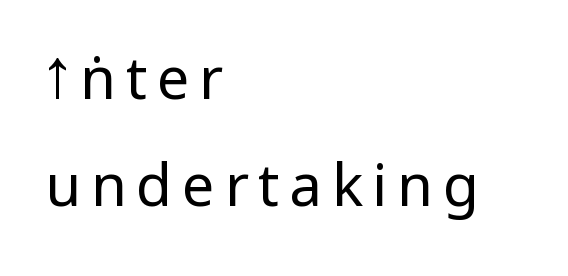
The text block is weighted toward the left margin, trailing off unevenly rightward. Character widths vary here, with narrow letters taking less room than wide ones. Ink coverage per letter is moderate at most. Nothing sits at the stroke ends, so this counts as sans-serif. Quick note: underline off. These lines were composed using upright roman letters.
